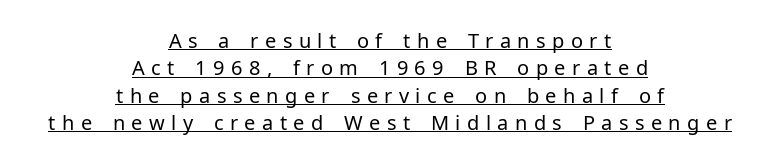
Q: Is the text bold? A: No.
Q: Is the text italic (slanted)? A: No, it is upright.
Q: Is the text underlined? A: Yes.
Q: How is the paragraph aligned? A: Centered.
Q: Is the spacing between letters normal or unusually wide? A: Unusually wide.
Q: Is the spacing between lines tight, normal or loose? A: Normal.
